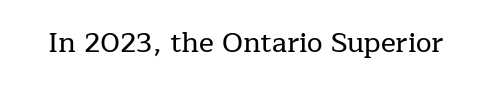
The image shows 28 px serif type, upright; set normal letter spacing, not underlined; low stroke contrast and a medium x-height.
